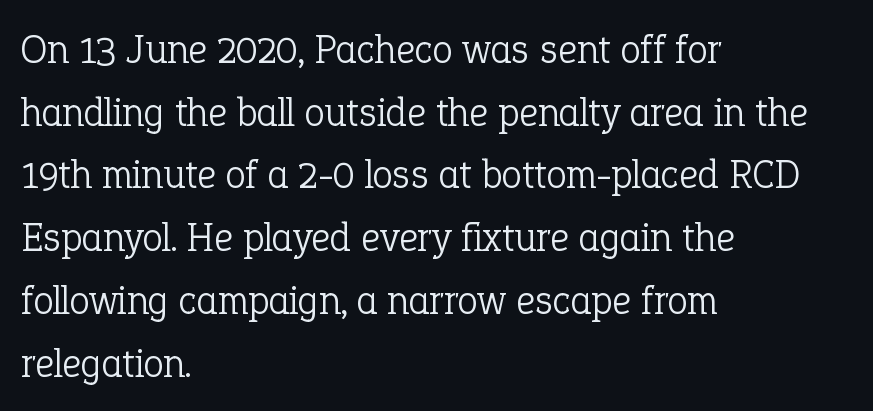
The image shows 41 px light serif type, upright; set left-aligned, normal line spacing (1.53x), normal letter spacing, not underlined; low stroke contrast and a medium x-height.
